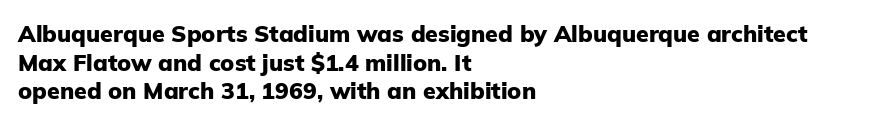
{"italic": "no", "bold": "yes", "underline": "no", "align": "left", "line_spacing_ratio": 1.24, "letter_spacing": "normal", "letter_spacing_em": 0.0, "glyph_px": 23}
